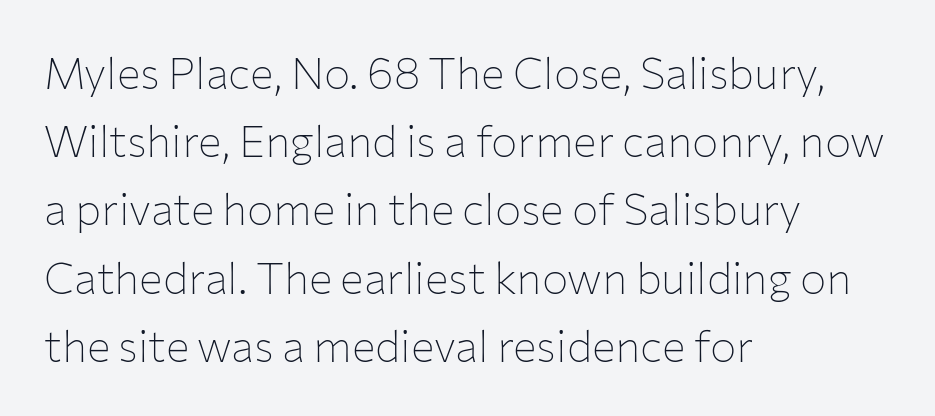
{"serif": "no", "italic": "no", "bold": "no", "weight": "thin", "width": "normal", "stroke_contrast": "low", "x_height": "medium", "monospaced": "no", "underline": "no", "align": "left", "line_spacing": "normal", "line_spacing_ratio": 1.55, "letter_spacing": "normal", "letter_spacing_em": 0.0, "glyph_px": 44}
